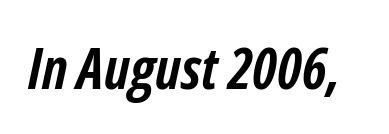
The image shows 57 px semibold, condensed type, italic (leaning right); set normal letter spacing, not underlined; low stroke contrast and a medium x-height.
